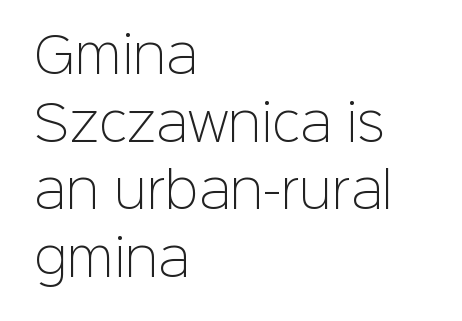
Visually the block forms a straight wall on the left and a jagged coastline on the right. Words appear dense and cohesive because spacing is normal. A light-to-regular cut is what we see here. Decoration check: the copy has no underline.
